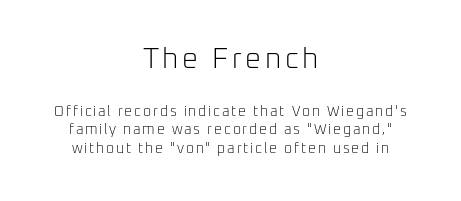
The characters display no serif detailing; their extremities are plain. Notice how the passage keeps no hard edge, just a central spine. The face looks like a standard text weight, possibly lighter. Note the varied advance widths — an 'i' is clearly narrower than an 'm'. Quick note: not italic, upright.
